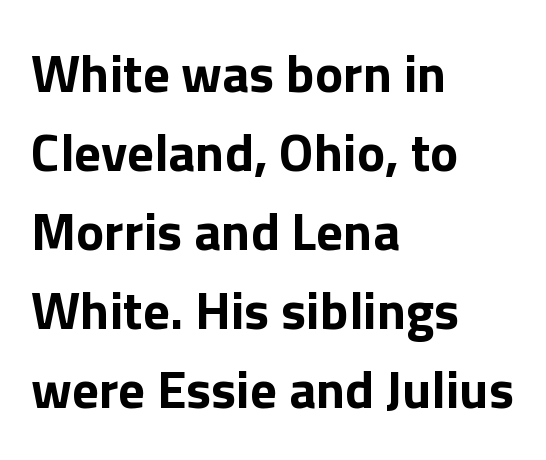
The image shows 53 px bold sans-serif type, upright; set left-aligned, normal line spacing (1.49x), normal letter spacing, not underlined; low stroke contrast and a medium x-height.
